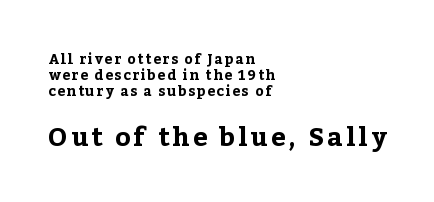
{"italic": "no", "bold": "yes", "underline": "no", "align": "left", "line_spacing": "tight", "line_spacing_ratio": 1.14, "larger_block": "second", "size_ratio": 1.86, "glyph_px": 26}
